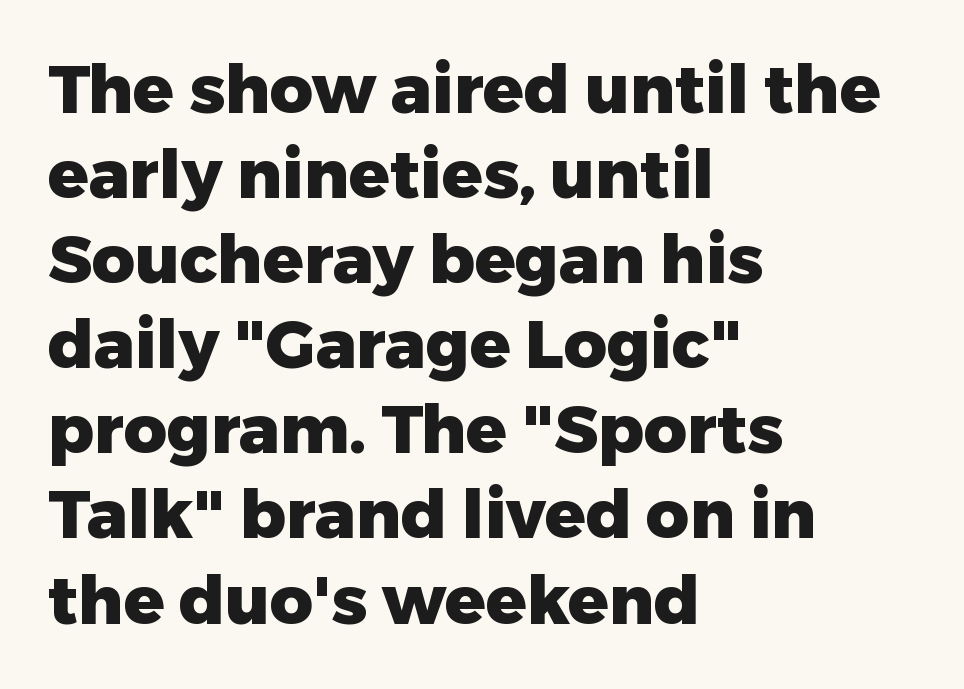
{"serif": "no", "italic": "no", "bold": "yes", "weight": "heavy", "width": "normal", "stroke_contrast": "low", "x_height": "medium", "monospaced": "no", "underline": "no", "align": "left", "line_spacing": "normal", "line_spacing_ratio": 1.27, "letter_spacing": "normal", "letter_spacing_em": 0.0, "glyph_px": 67}
